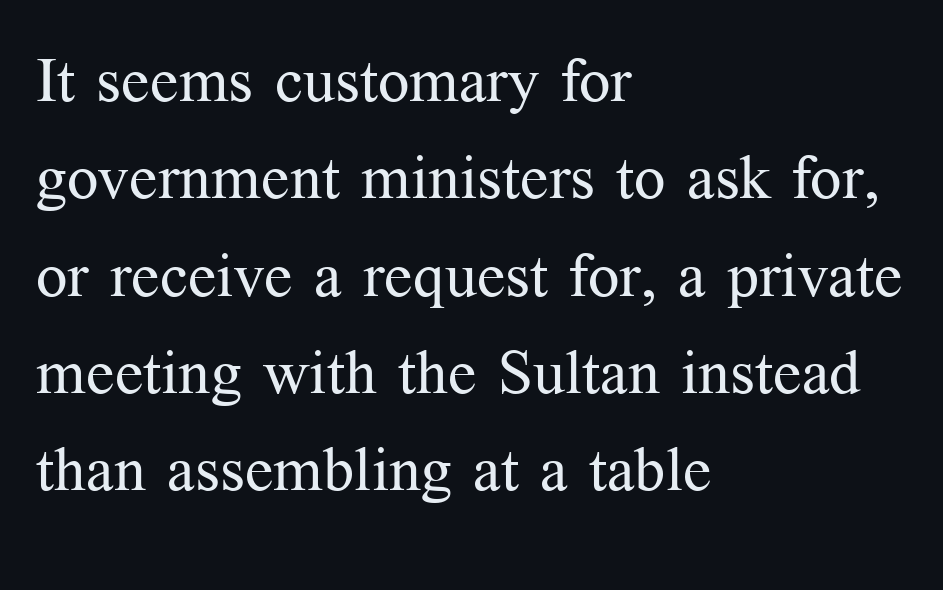
The image shows 62 px regular-weight serif type, upright; set left-aligned, normal line spacing (1.57x), normal letter spacing, not underlined; medium stroke contrast and a medium x-height.
